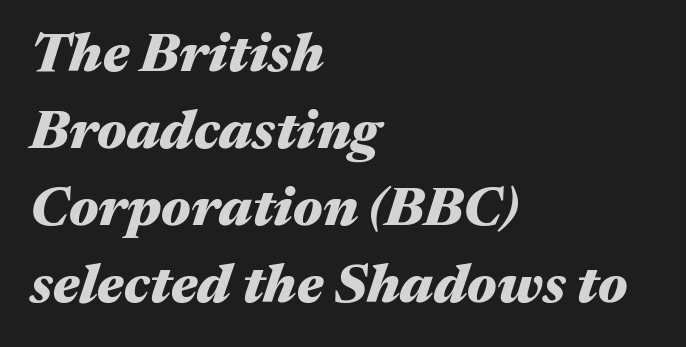
{"italic": "yes", "lean": "right", "slant_degrees": 17, "bold": "yes", "weight": "heavy", "width": "wide", "stroke_contrast": "medium", "x_height": "medium", "monospaced": "no", "underline": "no", "align": "left", "line_spacing": "normal", "line_spacing_ratio": 1.4, "letter_spacing": "normal", "letter_spacing_em": 0.0, "glyph_px": 55}
